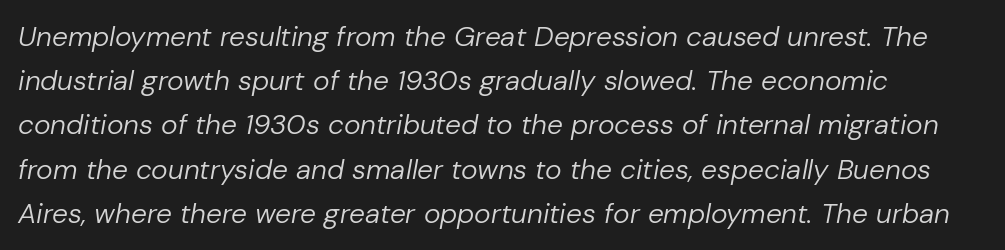
Bare-footed words on every line. The specimen reads as italic at a glance. Evenly set lines give the paragraph a standard silhouette. This sample has the flowing, uneven cadence of proportional lettering.
